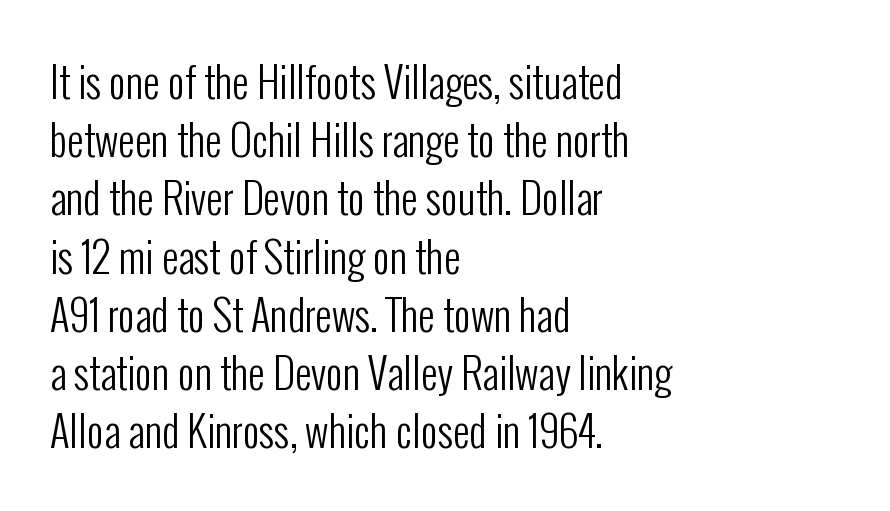
{"serif": "no", "italic": "no", "bold": "no", "weight": "regular", "width": "condensed", "stroke_contrast": "low", "x_height": "medium", "monospaced": "no", "underline": "no", "align": "left", "line_spacing": "normal", "line_spacing_ratio": 1.42, "letter_spacing": "normal", "letter_spacing_em": 0.0, "glyph_px": 41}
